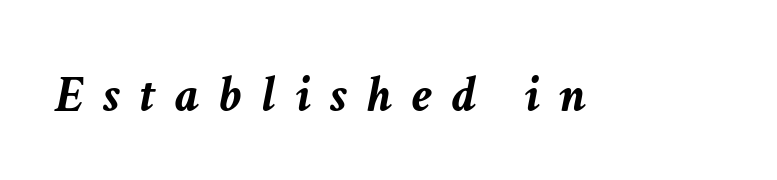
The image shows 53 px semibold type, italic (leaning right); set unusually wide letter spacing (+0.37 em), not underlined; low stroke contrast and a medium x-height.
